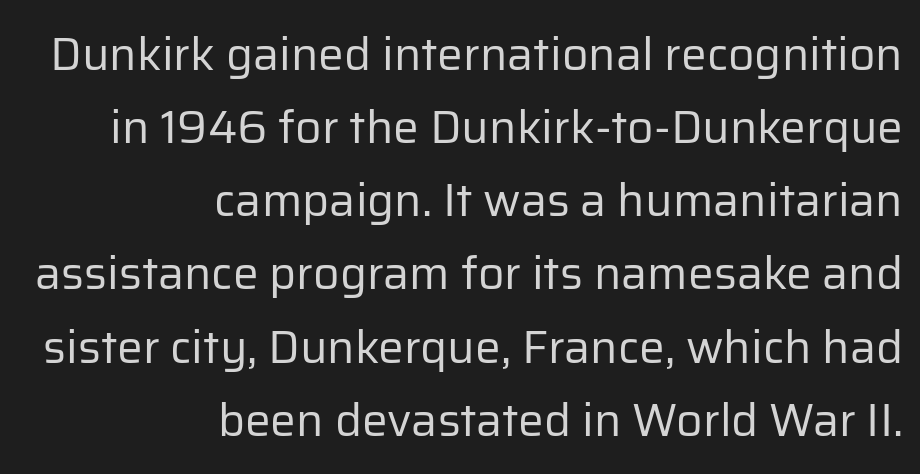
Words appear dense and cohesive because spacing is normal. Successive baselines arrive at the customary interval. Upright lettering throughout. This rendering uses right alignment, leaving the left contour irregular.
